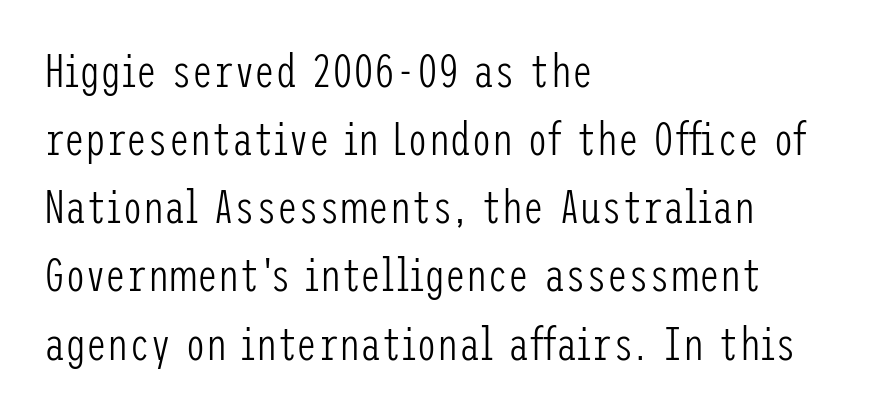
The image shows 47 px light, condensed sans-serif type, upright; set left-aligned, normal line spacing (1.45x), normal letter spacing, not underlined; low stroke contrast and a medium x-height.
